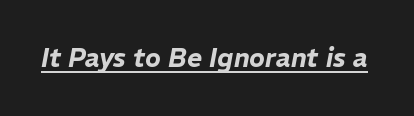
{"italic": "yes", "lean": "right", "slant_degrees": 11, "underline": "yes", "letter_spacing": "normal", "letter_spacing_em": 0.0, "glyph_px": 26}
